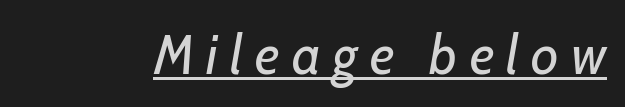
Italic: yes, the glyphs are oblique. You could not count columns in this text — the font is proportionally spaced. Compared with undecorated copy, this sample adds a rule below the words. These lines have a slow, spaced-out rhythm from letter to letter. Heaviness? Minimal to ordinary, like unemphasized prose.
